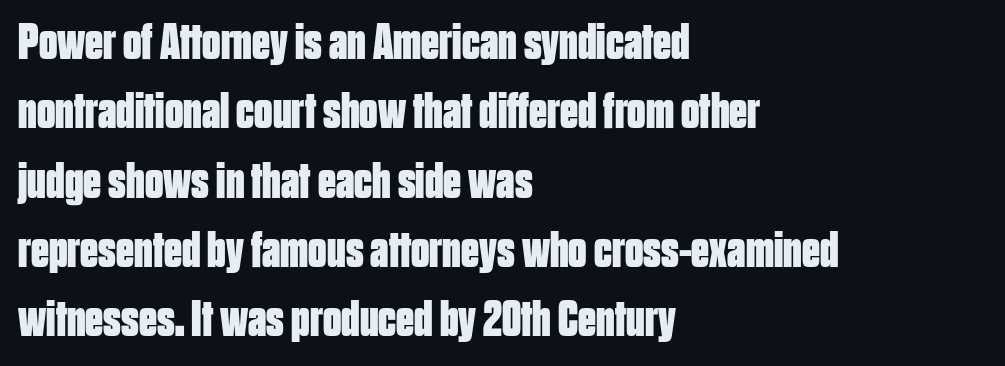
Do the characters align in a grid? No, the font is proportional. The sample has been set heavy, in full bold. Each letter's strokes conclude bluntly, with no projecting serifs. Leading matches the norm, producing a regular column. The rendering anchors every line to the left-hand side.
